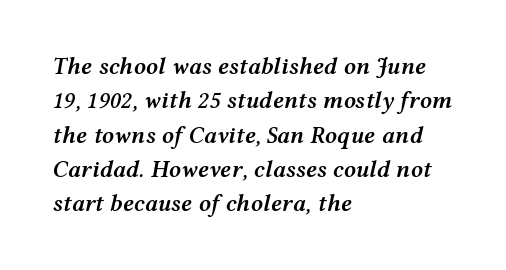
{"italic": "yes", "lean": "right", "slant_degrees": 12, "bold": "semi", "underline": "no", "align": "left", "line_spacing": "normal", "line_spacing_ratio": 1.43, "letter_spacing": "normal", "letter_spacing_em": 0.0, "glyph_px": 24}
